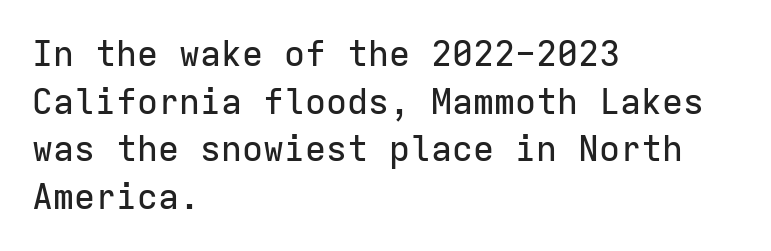
{"serif": "no", "italic": "no", "width": "normal", "stroke_contrast": "low", "x_height": "medium", "monospaced": "yes", "underline": "no", "align": "left", "line_spacing": "normal", "line_spacing_ratio": 1.36, "letter_spacing": "normal", "letter_spacing_em": 0.0, "glyph_px": 35}
